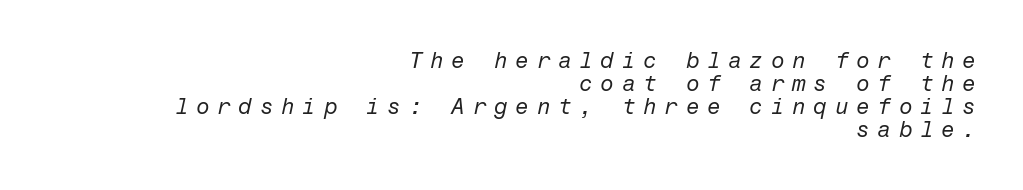
The image shows 22 px text type, italic (leaning right); set right-aligned, tight line spacing (1.04x), unusually wide letter spacing (+0.35 em), not underlined.
